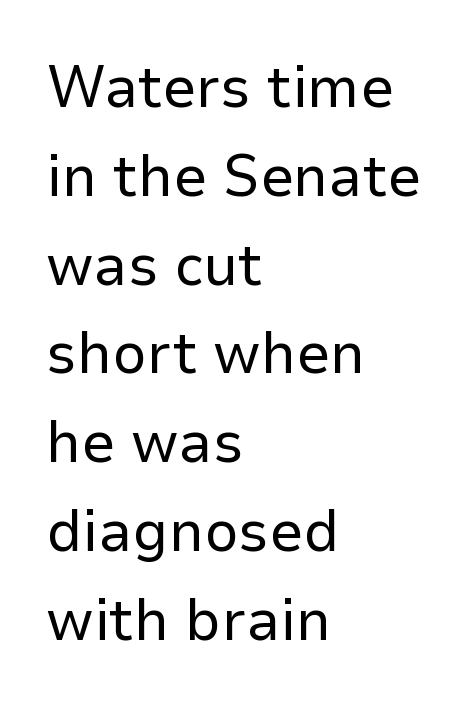
{"serif": "no", "italic": "no", "bold": "no", "weight": "regular", "width": "normal", "stroke_contrast": "low", "x_height": "medium", "monospaced": "no", "underline": "no", "align": "left", "line_spacing": "normal", "line_spacing_ratio": 1.48, "letter_spacing": "normal", "letter_spacing_em": 0.0, "glyph_px": 60}
